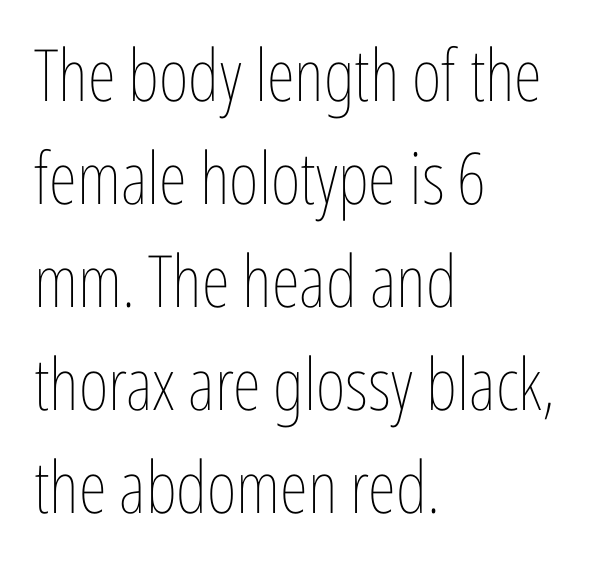
The image shows 72 px thin, condensed type, upright; set left-aligned, normal line spacing (1.43x), normal letter spacing, not underlined; low stroke contrast and a medium x-height.
